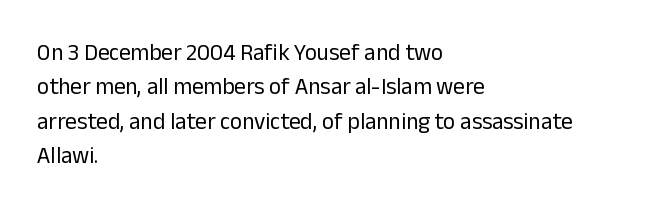
Q: Is the text bold? A: No.
Q: Is the text italic (slanted)? A: No, it is upright.
Q: Is the text underlined? A: No.
Q: How is the paragraph aligned? A: Left-aligned.
Q: Is the spacing between letters normal or unusually wide? A: Normal.
Q: Is the spacing between lines tight, normal or loose? A: Normal.
